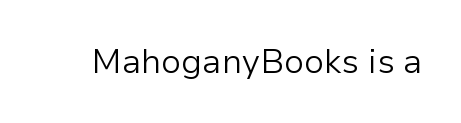
Q: Is the text bold? A: No.
Q: Is the text italic (slanted)? A: No, it is upright.
Q: Is the typeface a serif or a sans-serif typeface? A: Sans-serif.
Q: Is the text underlined? A: No.
Q: Is the spacing between letters normal or unusually wide? A: Normal.
Q: Width (condensed, normal, or wide)? A: Normal.
Q: Stroke contrast? A: Low.
Q: x-height? A: Medium.
Q: Monospaced? A: No.
